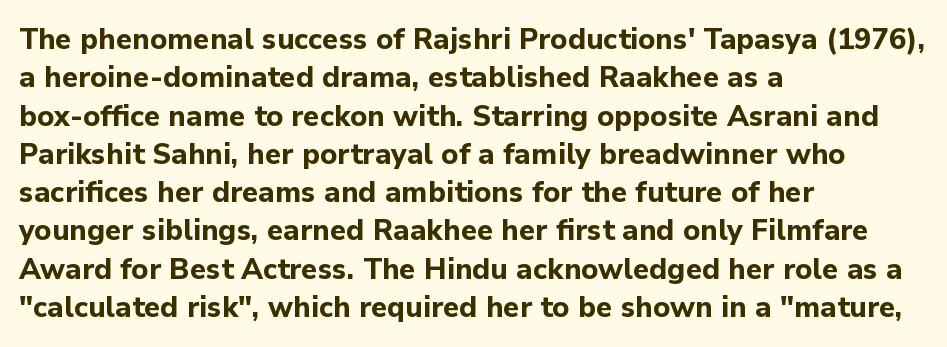
{"serif": "no", "italic": "no", "bold": "yes", "weight": "bold", "width": "normal", "stroke_contrast": "low", "x_height": "medium", "monospaced": "no", "underline": "no", "align": "left", "line_spacing": "normal", "line_spacing_ratio": 1.32, "letter_spacing": "normal", "letter_spacing_em": 0.0, "glyph_px": 29}
